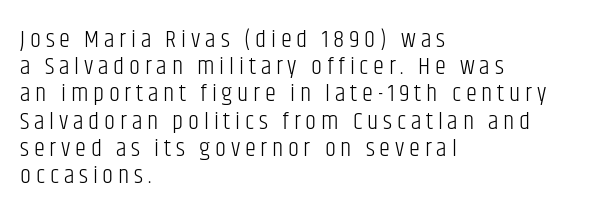
Q: Is the text bold? A: No.
Q: Is the text italic (slanted)? A: No, it is upright.
Q: Is the text underlined? A: No.
Q: How is the paragraph aligned? A: Left-aligned.
Q: Is the spacing between lines tight, normal or loose? A: Tight.
